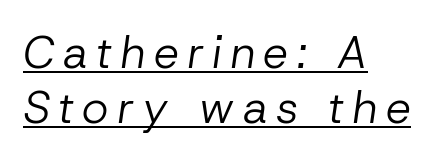
The image shows 45 px regular-weight type, italic (leaning right); set left-aligned, line spacing 1.22x, underlined; low stroke contrast and a medium x-height.
